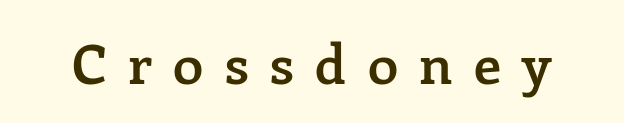
The image shows 55 px semibold serif type, upright; set unusually wide letter spacing (+0.39 em), not underlined; low stroke contrast and a medium x-height.
